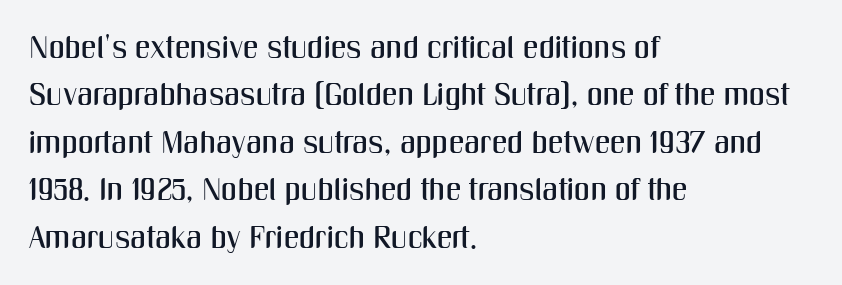
The image shows 31 px condensed sans-serif type, upright; set left-aligned, normal line spacing (1.53x), normal letter spacing, not underlined; medium stroke contrast and a medium x-height.
